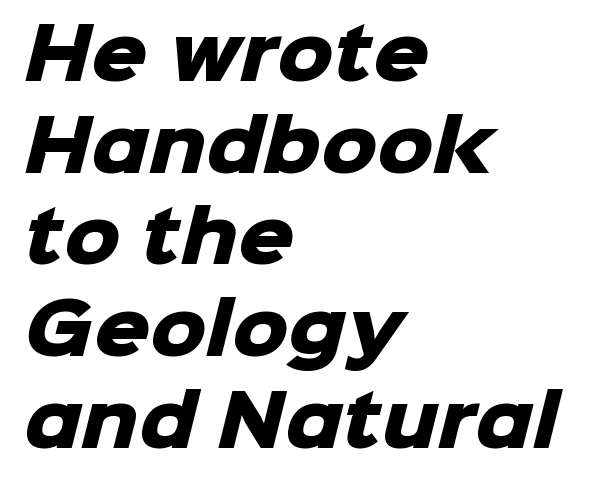
Is this a fixed-width face? No — the glyphs have proportional, varying widths. The glyphs are unaccompanied by any horizontal stroke below them. The face used here is rendered with its standard letterfit. A typesetter would call this leading conventional body-copy spacing. These words are printed bold, with thick strokes throughout. Serif or sans? Sans — the stroke terminals are bare.
